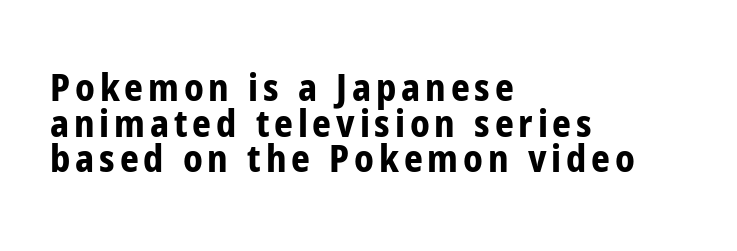
{"serif": "no", "italic": "no", "bold": "yes", "weight": "bold", "width": "condensed", "stroke_contrast": "low", "x_height": "medium", "monospaced": "no", "underline": "no", "align": "left", "line_spacing": "tight", "line_spacing_ratio": 0.96, "glyph_px": 37}
